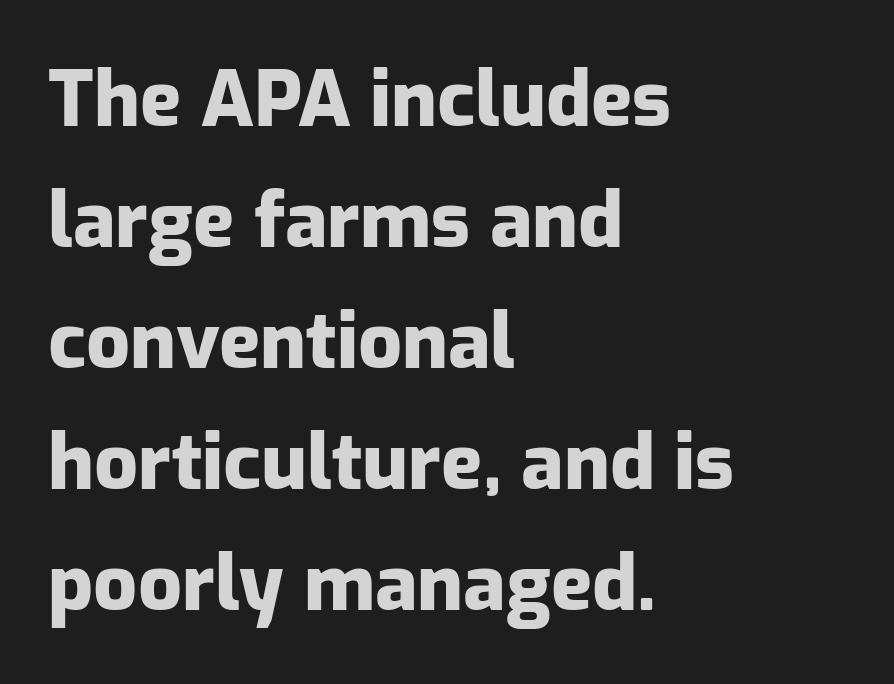
The specimen reads as upright at a glance. Vertically, the passage feels balanced, rows spaced as you'd expect. A classic flush-left, rag-right setting is used for this passage. How heavy is the stroke? Heavy — this is a bold.
